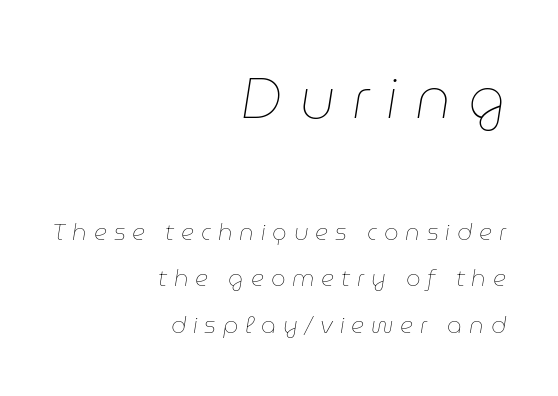
{"italic": "yes", "lean": "right", "slant_degrees": 9, "bold": "no", "weight": "thin", "width": "normal", "stroke_contrast": "low", "x_height": "medium", "monospaced": "no", "underline": "no", "align": "right", "line_spacing": "loose", "line_spacing_ratio": 2.02, "letter_spacing": "wide", "letter_spacing_em": 0.3, "larger_block": "first", "size_ratio": 2.48, "glyph_px": 57}
